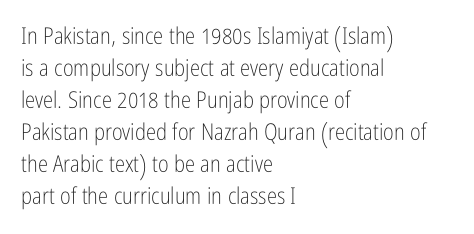
The image shows 23 px text type, upright; set left-aligned, normal line spacing (1.39x), normal letter spacing, not underlined.
